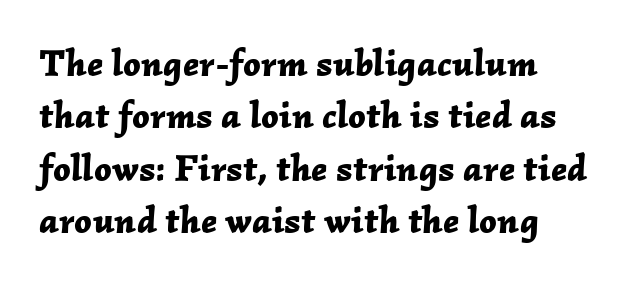
You could call the tracking neutral — neither tight nor loose. Compared with ordinary roman type, these characters are visibly tilted. Bare-footed words on every line. Interline gaps are of average width in this sample. You could not count columns in this text — the font is proportionally spaced. How heavy is the stroke? Heavy — this is a bold.
